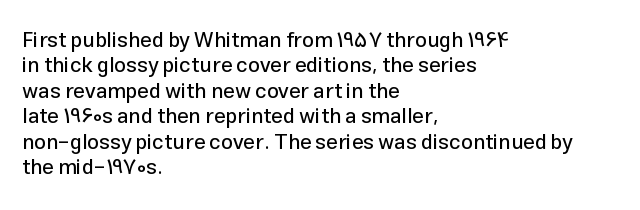
The image shows 21 px text type, upright; set left-aligned, line spacing 1.21x, normal letter spacing, not underlined.
